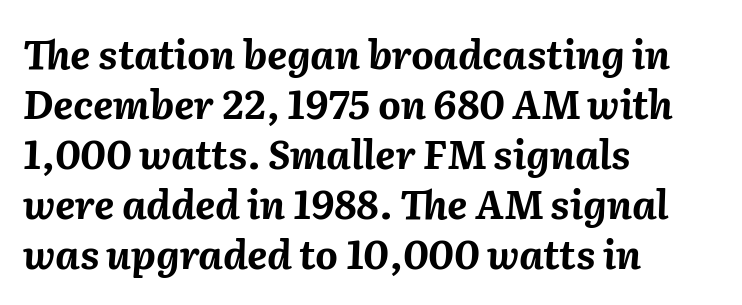
The image shows 39 px bold type, italic (leaning right); set left-aligned, normal line spacing (1.28x), normal letter spacing, not underlined; medium stroke contrast and a medium x-height.
